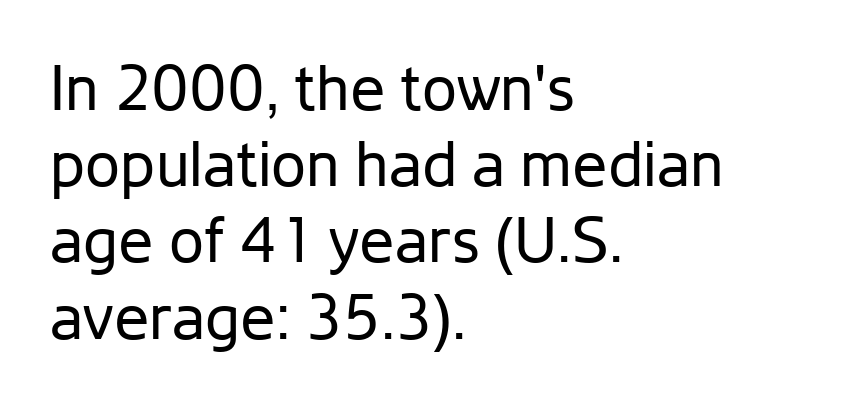
Q: Is the text bold? A: No.
Q: Is the text italic (slanted)? A: No, it is upright.
Q: Is the typeface a serif or a sans-serif typeface? A: Sans-serif.
Q: Is the text underlined? A: No.
Q: How is the paragraph aligned? A: Left-aligned.
Q: Is the spacing between letters normal or unusually wide? A: Normal.
Q: Width (condensed, normal, or wide)? A: Normal.
Q: Stroke contrast? A: Low.
Q: x-height? A: Medium.
Q: Monospaced? A: No.
